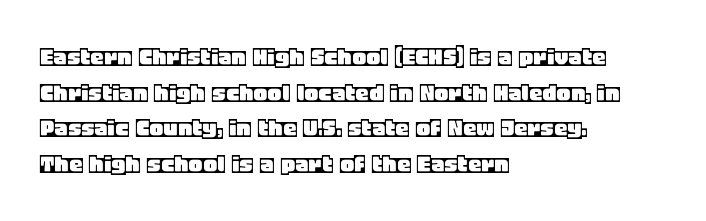
{"italic": "no", "underline": "no", "align": "left", "line_spacing": "normal", "line_spacing_ratio": 1.32, "letter_spacing": "normal", "letter_spacing_em": 0.0, "glyph_px": 27}
